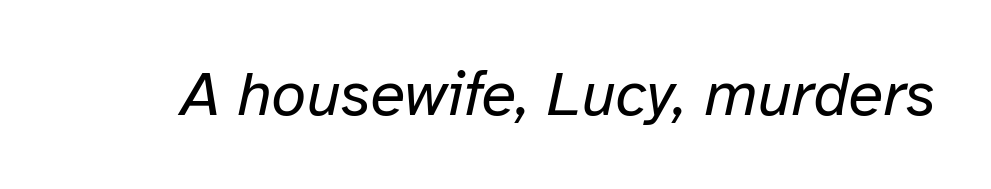
The image shows 63 px regular-weight type, italic (leaning right); set normal letter spacing, not underlined; low stroke contrast and a medium x-height.
